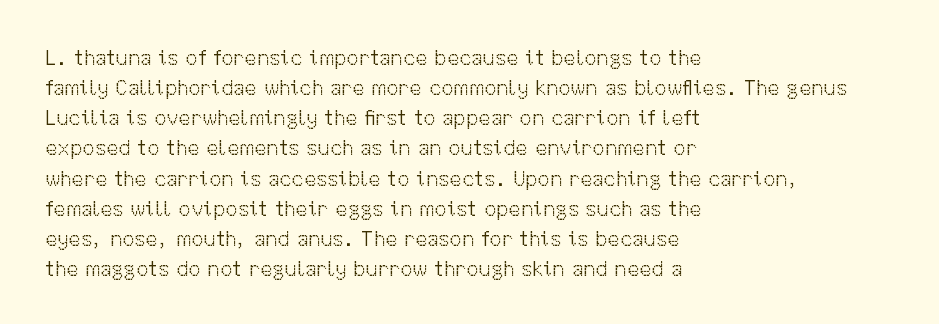
{"italic": "no", "bold": "no", "underline": "no", "align": "left", "line_spacing": "normal", "line_spacing_ratio": 1.37, "letter_spacing": "normal", "letter_spacing_em": 0.0, "glyph_px": 22}
